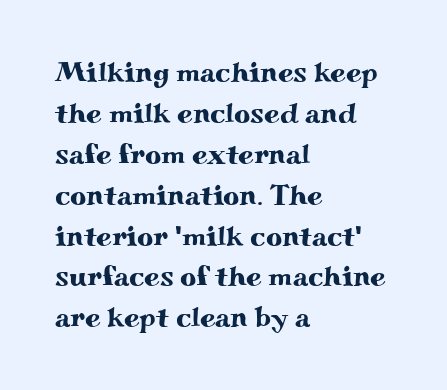
The passage shown is typeset with a serif family. The axis of the letterforms is exactly vertical. Quick note: underline off. The letters advance in unequal steps, a hallmark of proportional type. This rendering uses left alignment, leaving the right contour irregular. Short note: letters normally spaced.
